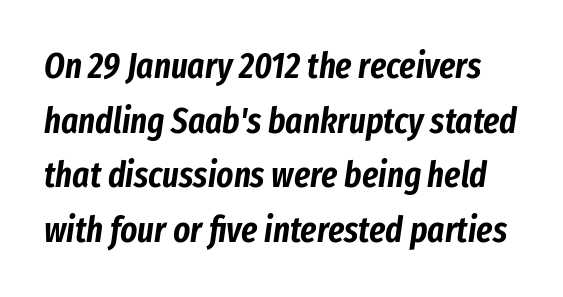
{"italic": "yes", "lean": "right", "slant_degrees": 8, "width": "condensed", "stroke_contrast": "low", "x_height": "medium", "monospaced": "no", "underline": "no", "line_spacing": "normal", "line_spacing_ratio": 1.52, "letter_spacing": "normal", "letter_spacing_em": 0.0, "glyph_px": 36}
